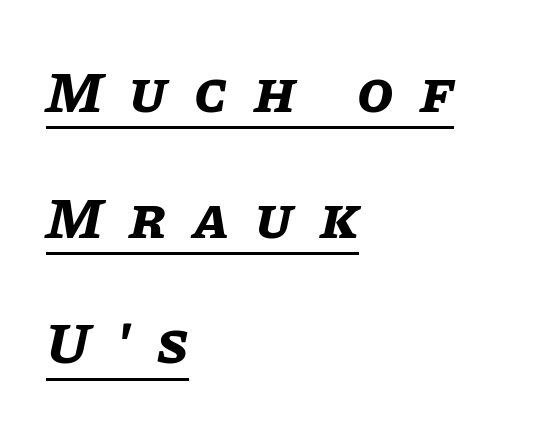
{"italic": "yes", "lean": "right", "slant_degrees": 11, "bold": "yes", "weight": "bold", "width": "normal", "stroke_contrast": "low", "x_height": "large", "monospaced": "no", "underline": "yes", "align": "left", "line_spacing": "loose", "line_spacing_ratio": 2.13, "letter_spacing": "wide", "letter_spacing_em": 0.45, "glyph_px": 59}
